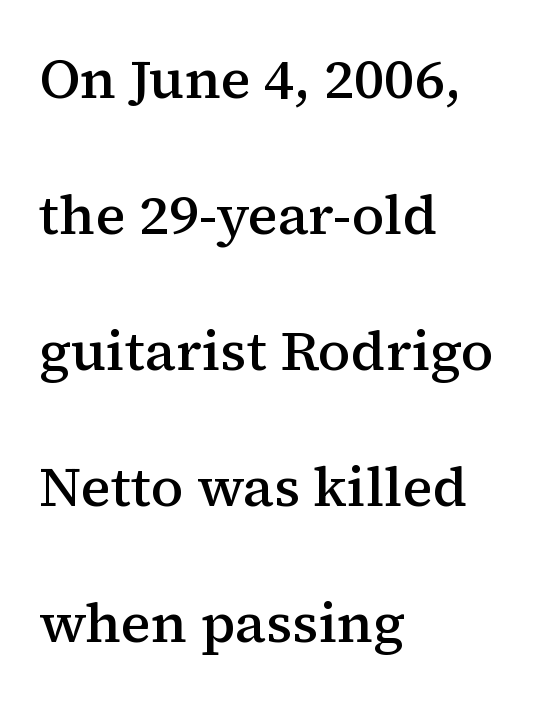
The image shows 56 px semibold serif type, upright; set left-aligned, loose line spacing (2.43x), normal letter spacing, not underlined; medium stroke contrast and a medium x-height.
